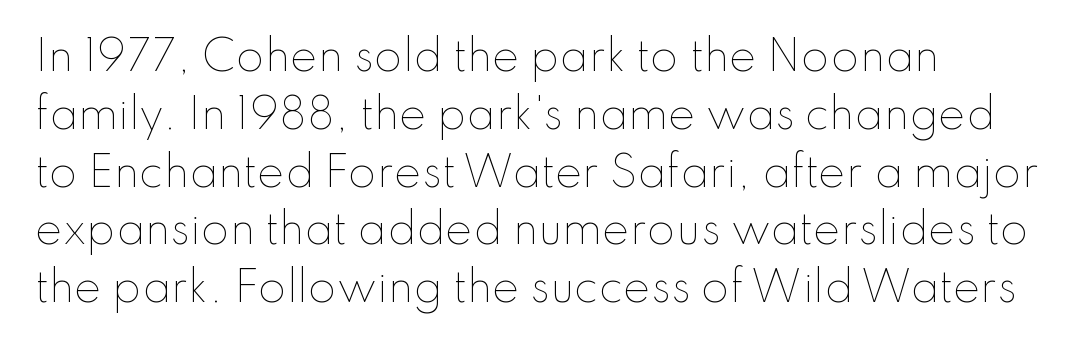
The image shows 41 px thin type, upright; set left-aligned, normal line spacing (1.41x), normal letter spacing, not underlined; low stroke contrast and a small x-height.
